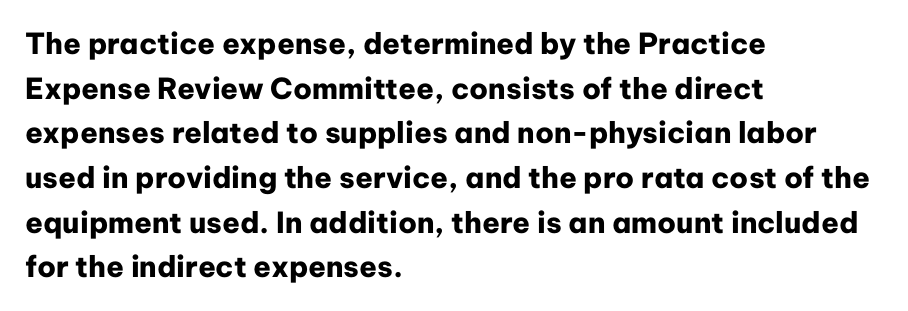
{"serif": "no", "italic": "no", "bold": "yes", "weight": "heavy", "width": "normal", "stroke_contrast": "low", "x_height": "medium", "monospaced": "no", "underline": "no", "align": "left", "line_spacing": "normal", "line_spacing_ratio": 1.54, "letter_spacing": "normal", "letter_spacing_em": 0.0, "glyph_px": 29}
